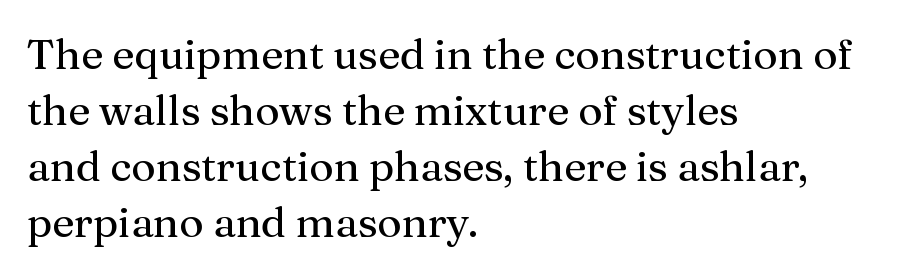
{"serif": "yes", "italic": "no", "width": "normal", "stroke_contrast": "medium", "x_height": "medium", "monospaced": "no", "underline": "no", "align": "left", "line_spacing": "normal", "line_spacing_ratio": 1.33, "letter_spacing": "normal", "letter_spacing_em": 0.0, "glyph_px": 42}
